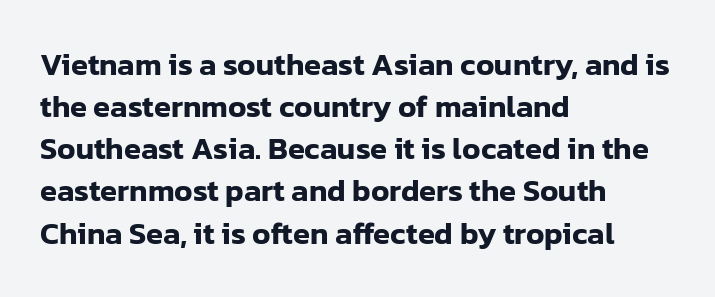
Tracking value appears to be zero — textbook default spacing. Honestly, there is no underline to notice here at all. Do the characters align in a grid? No, the font is proportional. All the whitespace from short lines collects on the right.
